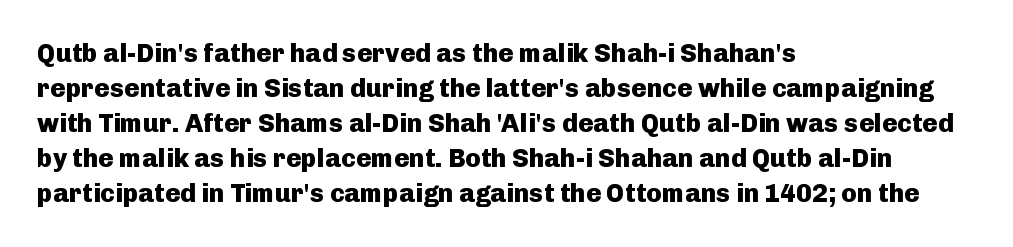
{"italic": "no", "bold": "yes", "underline": "no", "align": "left", "line_spacing": "normal", "line_spacing_ratio": 1.35, "letter_spacing": "normal", "letter_spacing_em": 0.0, "glyph_px": 26}
